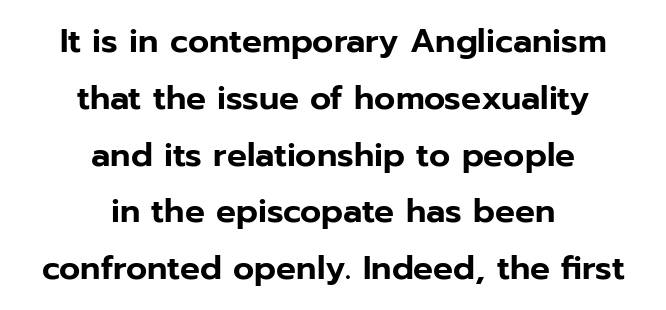
When letters stand straight like this, we call the style roman or upright. Anything drawn beneath the words? Only blank space. Typeset on center — no edge is straight. Do the characters align in a grid? No, the font is proportional. The designer went with a sans here, leaving each stem footless.
